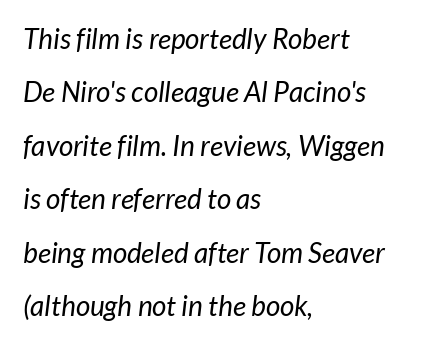
The image shows 28 px regular-weight sans-serif type; set left-aligned, loose line spacing (1.91x), normal letter spacing, not underlined; low stroke contrast and a medium x-height.
